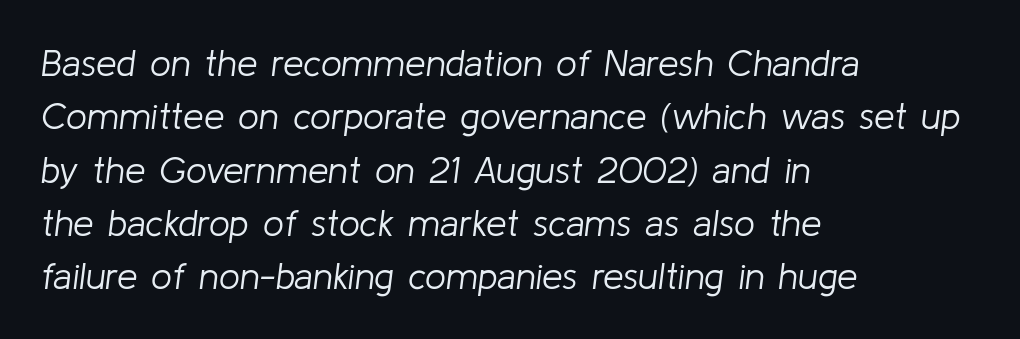
Q: Is the text bold? A: No.
Q: Is the text italic (slanted)? A: Yes, it leans right by about 8 degrees.
Q: Is the text underlined? A: No.
Q: How is the paragraph aligned? A: Left-aligned.
Q: Is the spacing between letters normal or unusually wide? A: Normal.
Q: Is the spacing between lines tight, normal or loose? A: Normal.
Q: Width (condensed, normal, or wide)? A: Normal.
Q: Stroke contrast? A: Low.
Q: x-height? A: Medium.
Q: Monospaced? A: No.
